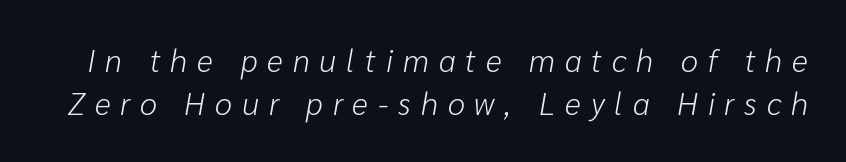
{"italic": "yes", "lean": "right", "slant_degrees": 10, "bold": "no", "weight": "light", "width": "normal", "stroke_contrast": "low", "x_height": "medium", "monospaced": "no", "underline": "no", "line_spacing": "normal", "line_spacing_ratio": 1.4, "letter_spacing": "wide", "letter_spacing_em": 0.32, "glyph_px": 31}
